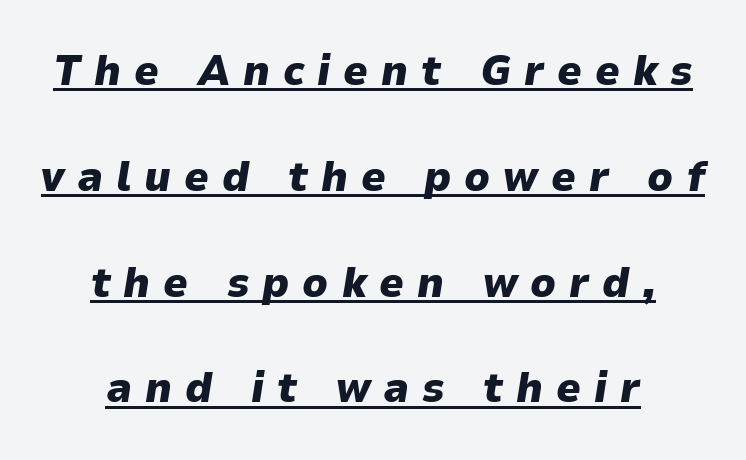
Q: Is the text bold? A: Yes.
Q: Is the text italic (slanted)? A: Yes, it leans right by about 9 degrees.
Q: Is the text underlined? A: Yes.
Q: Is the spacing between letters normal or unusually wide? A: Unusually wide.
Q: Is the spacing between lines tight, normal or loose? A: Loose.
Q: Width (condensed, normal, or wide)? A: Normal.
Q: Stroke contrast? A: Low.
Q: x-height? A: Medium.
Q: Monospaced? A: No.
